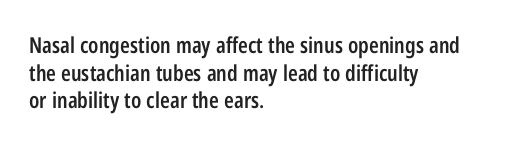
{"italic": "no", "bold": "semi", "underline": "no", "align": "left", "line_spacing": "normal", "line_spacing_ratio": 1.26, "letter_spacing": "normal", "letter_spacing_em": 0.0, "glyph_px": 22}
